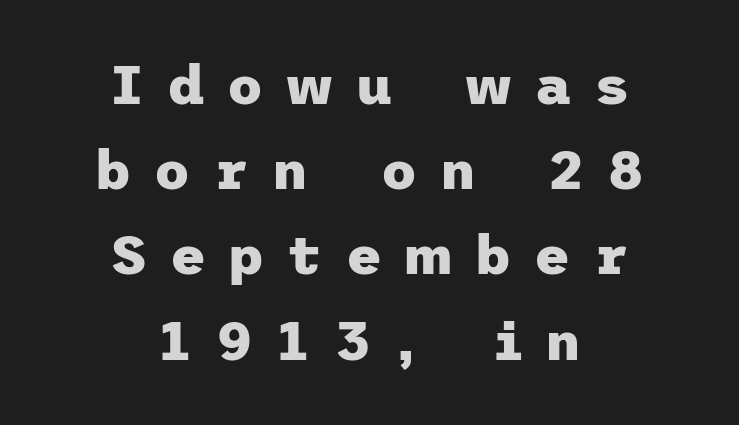
The image shows 55 px heavy sans-serif type, upright; set centered, normal line spacing (1.55x), unusually wide letter spacing (+0.42 em), not underlined; low stroke contrast and a medium x-height.
